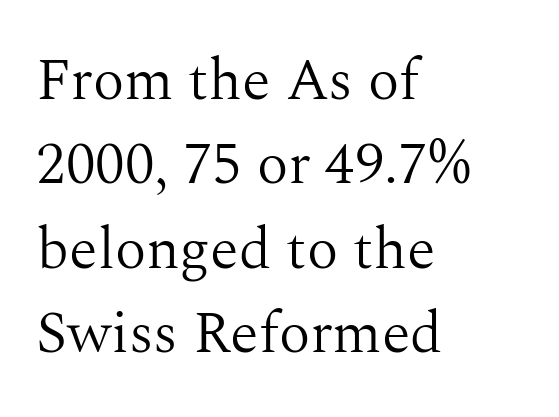
The image shows 59 px light serif type, upright; set left-aligned, normal line spacing (1.43x), normal letter spacing, not underlined; medium stroke contrast and a medium x-height.
